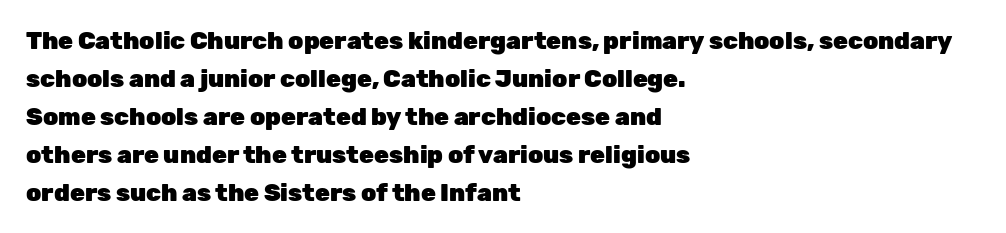
The space between consecutive lines is moderate. Alignment: flush left. The passage shown is not underscored anywhere. The type is set solid horizontally, with unmodified tracking. The characters look thick and weighty, a clear bold. Unlike italic type, these characters show no tilt at all.
